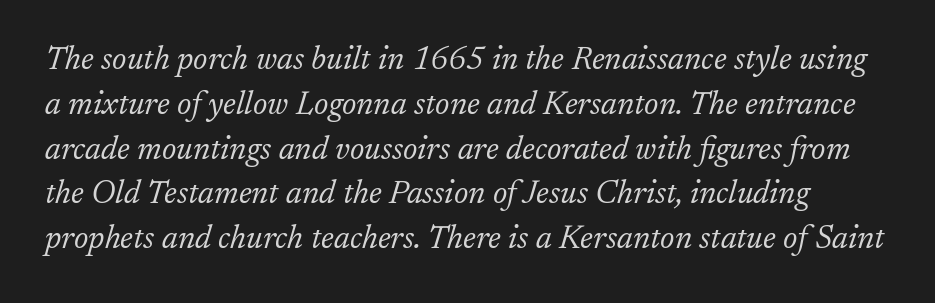
Honestly, the row spacing looks completely unremarkable. The face used here is proportionally spaced, like ordinary book or web type. Compared with typical body copy, the letter spacing here is the same. This sample uses a serif face. An italicized treatment has been applied to the whole sample. Descender tails drop into unmarked territory.
